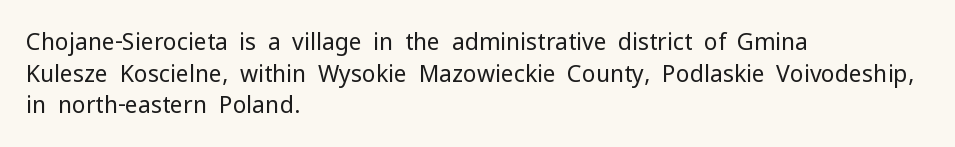
The strokes are not fattened; the text isn't bold. Beneath every word, the page is bare. Every row of glyphs begins at an identical x-position on the left. In terms of posture, this sample is upright.
